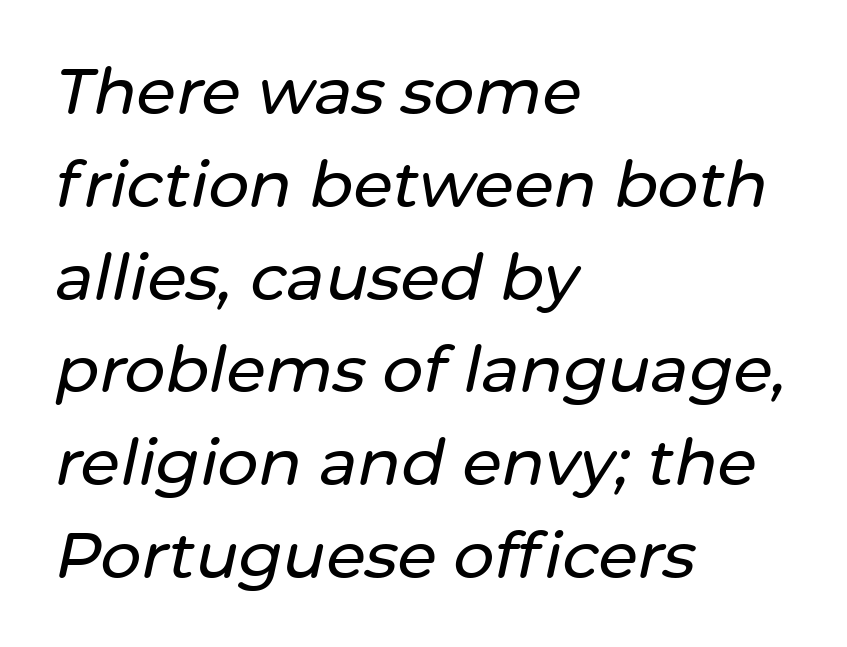
{"italic": "yes", "lean": "right", "slant_degrees": 12, "width": "normal", "stroke_contrast": "low", "x_height": "medium", "monospaced": "no", "underline": "no", "align": "left", "line_spacing": "normal", "line_spacing_ratio": 1.45, "letter_spacing": "normal", "letter_spacing_em": 0.0, "glyph_px": 64}
